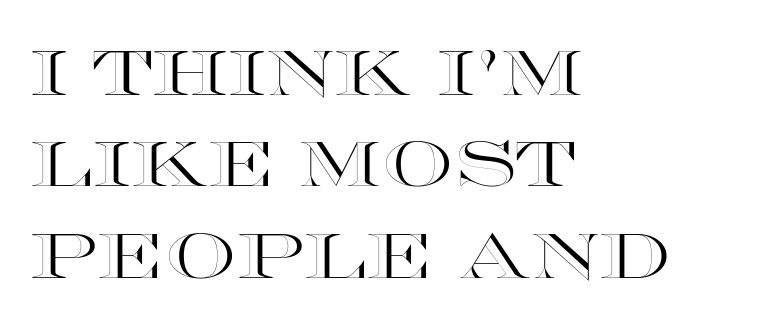
{"italic": "no", "width": "wide", "x_height": "large", "monospaced": "no", "underline": "no", "align": "left", "line_spacing": "normal", "line_spacing_ratio": 1.45, "letter_spacing": "normal", "letter_spacing_em": 0.0, "glyph_px": 63}
